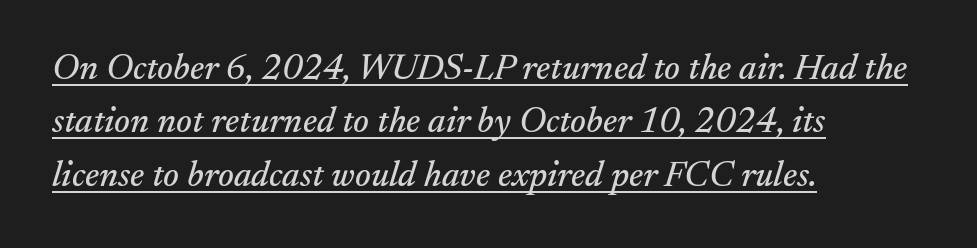
This block has exactly the height ordinary leading produces. These characters rest on top of a visible drawn line. Note: serifs present on the glyphs. Is this a fixed-width face? No — the glyphs have proportional, varying widths. You could call the tracking neutral — neither tight nor loose.
